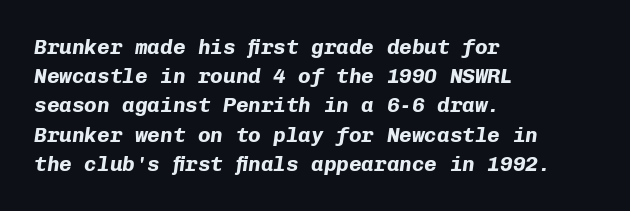
The image shows 21 px bold type, italic (leaning right); set left-aligned, normal line spacing (1.39x), normal letter spacing, not underlined.
